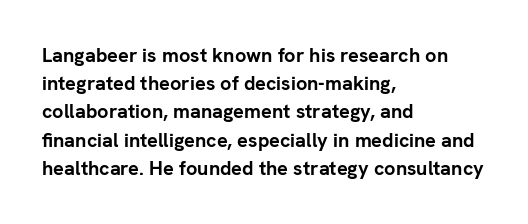
Q: Is the text bold? A: Yes.
Q: Is the text italic (slanted)? A: No, it is upright.
Q: Is the text underlined? A: No.
Q: How is the paragraph aligned? A: Left-aligned.
Q: Is the spacing between letters normal or unusually wide? A: Normal.
Q: Is the spacing between lines tight, normal or loose? A: Normal.
